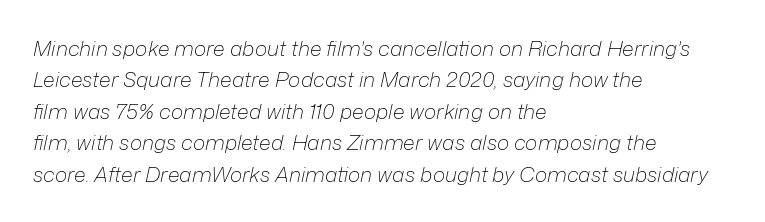
Casual observation: everything's shoved over to the left. Caption: face not bold, strokes unweighted. Underline: absent. The letters are slanted; this is an italic face.
